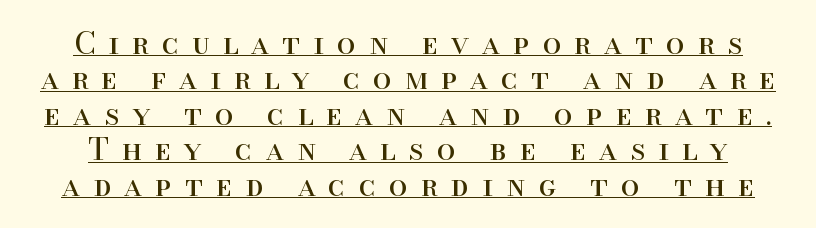
{"serif": "yes", "italic": "no", "bold": "no", "weight": "regular", "width": "normal", "stroke_contrast": "high", "x_height": "small", "monospaced": "no", "underline": "yes", "line_spacing_ratio": 1.18, "letter_spacing": "wide", "letter_spacing_em": 0.44, "glyph_px": 30}
